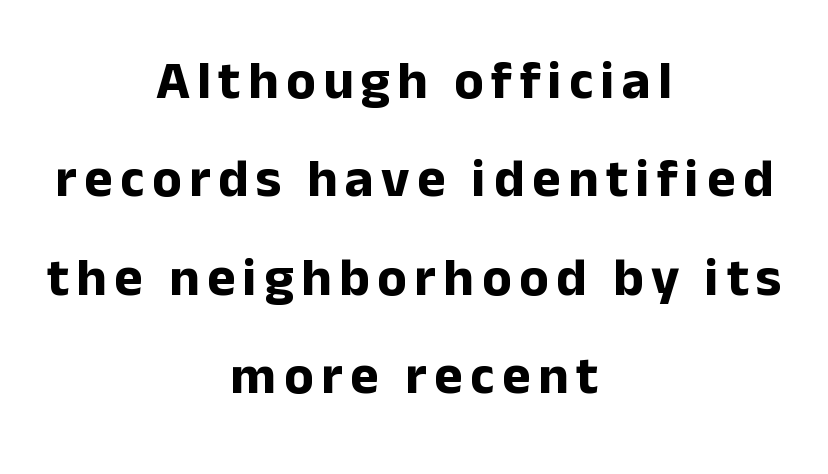
The image shows 54 px bold sans-serif type, upright; set centered, line spacing 1.82x, not underlined; low stroke contrast and a medium x-height.
